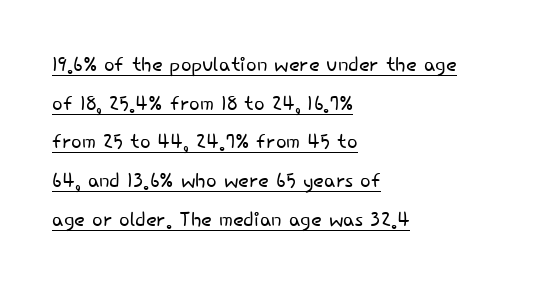
A typesetter would call this proportional, since set widths differ per character. The ragged edge is on the right, which tells us the setting is flush left. The glyphs in this specimen are sans serif. Weight class: somewhere from thin through regular. Horizontal bands of white between lines are of average thickness.
